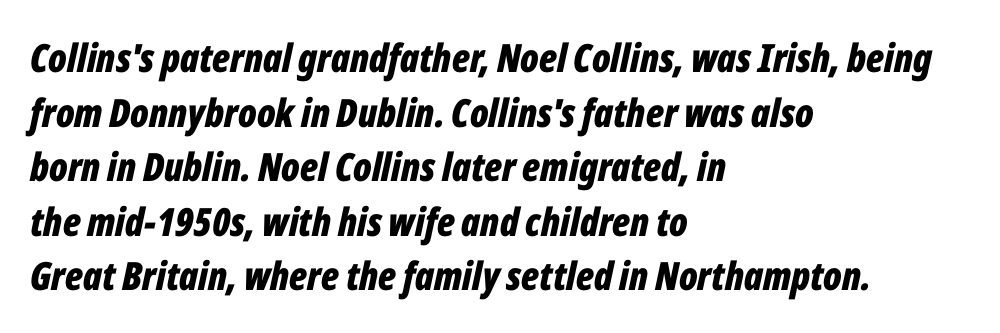
{"italic": "yes", "lean": "right", "slant_degrees": 12, "bold": "yes", "weight": "bold", "width": "condensed", "stroke_contrast": "low", "x_height": "medium", "monospaced": "no", "underline": "no", "align": "left", "line_spacing": "normal", "line_spacing_ratio": 1.4, "letter_spacing": "normal", "letter_spacing_em": 0.0, "glyph_px": 39}
